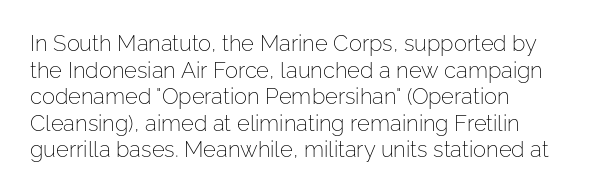
The image shows 22 px text type, upright; set left-aligned, line spacing 1.21x, normal letter spacing, not underlined.
